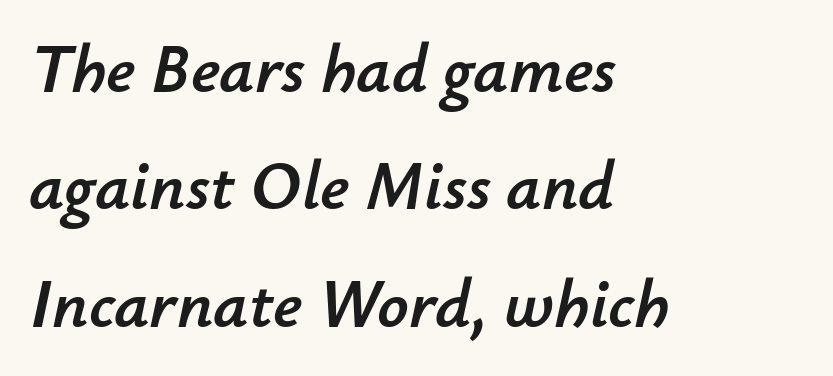
Q: Is the text italic (slanted)? A: Yes, it leans right by about 12 degrees.
Q: Is the text underlined? A: No.
Q: How is the paragraph aligned? A: Left-aligned.
Q: Is the spacing between letters normal or unusually wide? A: Normal.
Q: Is the spacing between lines tight, normal or loose? A: Normal.
Q: Width (condensed, normal, or wide)? A: Normal.
Q: Stroke contrast? A: Low.
Q: x-height? A: Small.
Q: Monospaced? A: No.
